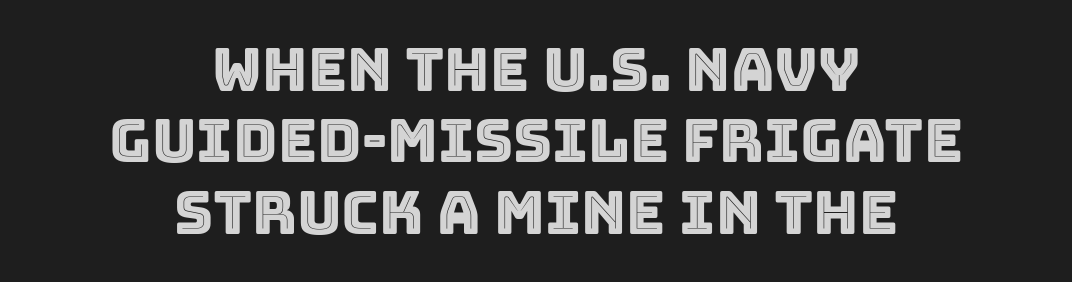
Q: Is the text italic (slanted)? A: No, it is upright.
Q: Is the text underlined? A: No.
Q: How is the paragraph aligned? A: Centered.
Q: Is the spacing between letters normal or unusually wide? A: Normal.
Q: Width (condensed, normal, or wide)? A: Normal.
Q: x-height? A: Large.
Q: Monospaced? A: No.
